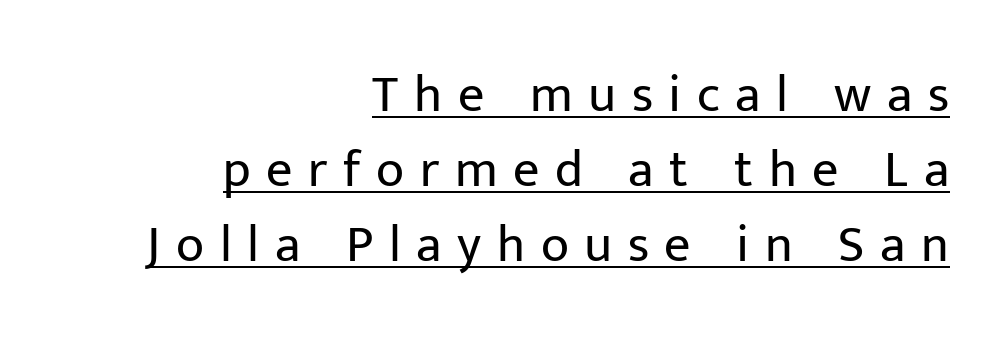
Proportional: the letters do not fall into vertical columns. Ink coverage per letter is moderate at most. Quick note: underline on. The type is letterspaced generously, with wide tracking. Line ends are locked; line starts wander. Italic? Not at all — the glyphs are vertical.
